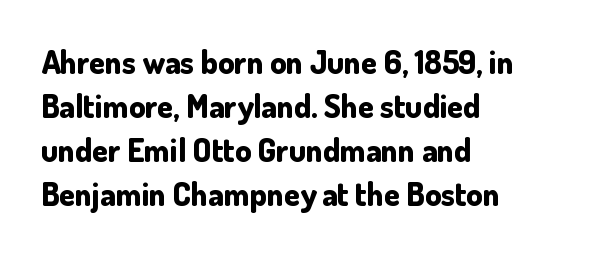
The leading is moderate, giving the passage an even texture. Varying glyph widths throughout — classic text-font behaviour. Leftover space on each line is placed entirely after the last word. How are the letters spaced? Ordinarily, with no added tracking.
